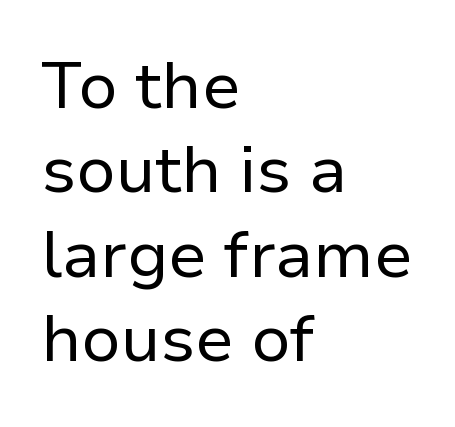
The rendering uses natural spacing where letterforms have individual widths. The letters carry no serifs — their stems end cleanly without finishing strokes. If you drew a line through each stem, it would be perfectly vertical. Just letters on the line, the space beneath them empty.
